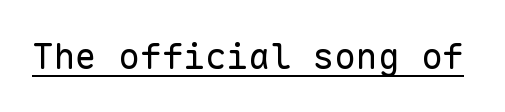
Q: Is the text bold? A: No.
Q: Is the text italic (slanted)? A: No, it is upright.
Q: Is the typeface a serif or a sans-serif typeface? A: Sans-serif.
Q: Is the text underlined? A: Yes.
Q: Is the spacing between letters normal or unusually wide? A: Normal.
Q: Width (condensed, normal, or wide)? A: Normal.
Q: Stroke contrast? A: Low.
Q: x-height? A: Medium.
Q: Monospaced? A: Yes.
